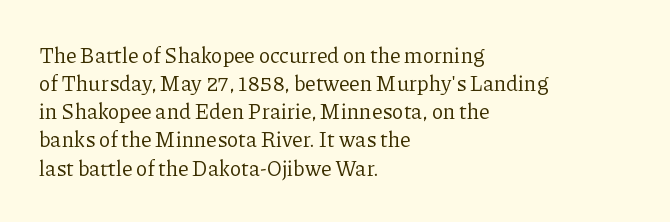
Q: Is the text bold? A: No.
Q: Is the text italic (slanted)? A: No, it is upright.
Q: Is the text underlined? A: No.
Q: How is the paragraph aligned? A: Left-aligned.
Q: Is the spacing between letters normal or unusually wide? A: Normal.
Q: Is the spacing between lines tight, normal or loose? A: Normal.
